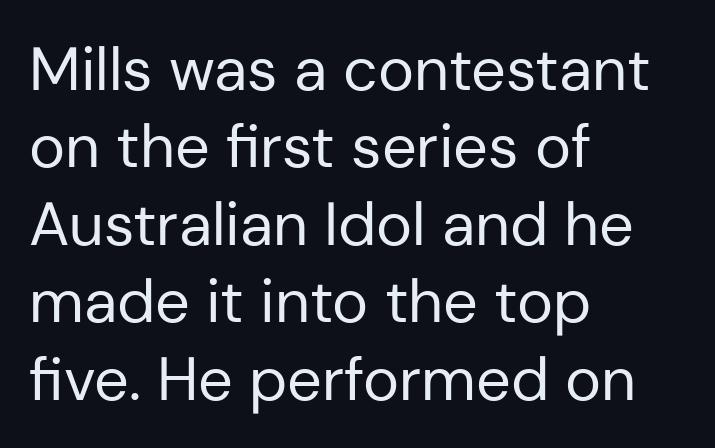
{"serif": "no", "italic": "no", "bold": "no", "weight": "regular", "width": "normal", "stroke_contrast": "low", "x_height": "medium", "monospaced": "no", "underline": "no", "align": "left", "line_spacing": "normal", "line_spacing_ratio": 1.27, "letter_spacing": "normal", "letter_spacing_em": 0.0, "glyph_px": 61}
